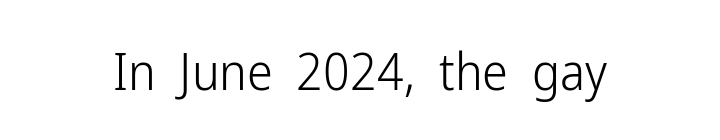
{"serif": "no", "italic": "no", "bold": "no", "weight": "light", "width": "condensed", "stroke_contrast": "low", "x_height": "medium", "monospaced": "no", "underline": "no", "letter_spacing": "normal", "letter_spacing_em": 0.0, "glyph_px": 52}
